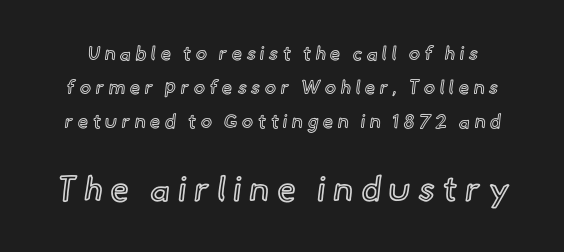
Q: Is the text italic (slanted)? A: Yes.
Q: Is the text underlined? A: No.
Q: Is the spacing between letters normal or unusually wide? A: Unusually wide.
Q: Which block of text is set in a larger size, the first (top) or the second (bottom)? A: The second (bottom) one.
Q: Width (condensed, normal, or wide)? A: Normal.
Q: x-height? A: Small.
Q: Monospaced? A: No.
